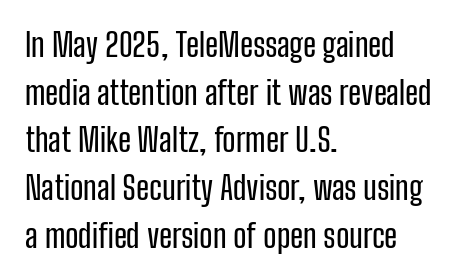
{"serif": "no", "italic": "no", "width": "condensed", "stroke_contrast": "low", "x_height": "medium", "monospaced": "no", "underline": "no", "align": "left", "line_spacing": "normal", "line_spacing_ratio": 1.49, "letter_spacing": "normal", "letter_spacing_em": 0.0, "glyph_px": 32}
